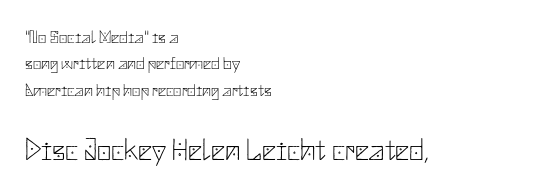
{"serif": "no", "italic": "no", "bold": "no", "weight": "thin", "width": "normal", "stroke_contrast": "low", "x_height": "small", "underline": "no", "align": "left", "line_spacing": "normal", "line_spacing_ratio": 1.47, "letter_spacing": "normal", "letter_spacing_em": 0.0, "larger_block": "second", "size_ratio": 1.72, "glyph_px": 31}
